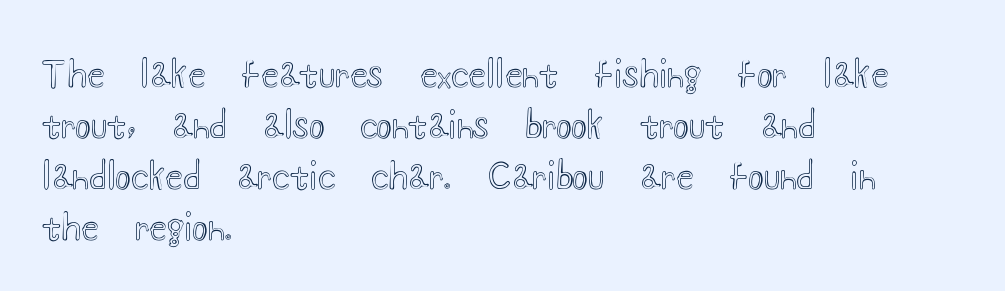
{"italic": "no", "width": "wide", "x_height": "small", "monospaced": "no", "underline": "no", "align": "left", "line_spacing": "normal", "line_spacing_ratio": 1.42, "letter_spacing": "normal", "letter_spacing_em": 0.0, "glyph_px": 36}
